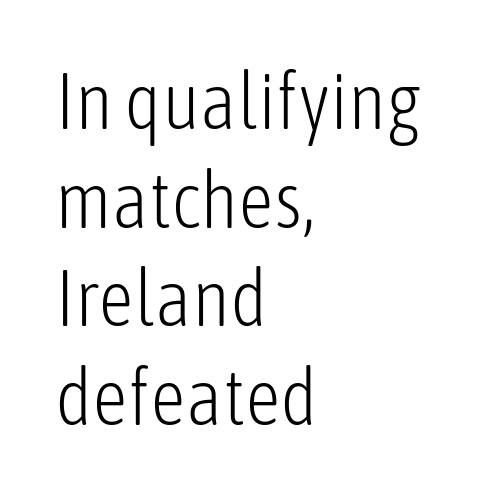
The image shows 79 px light, condensed sans-serif type, upright; set left-aligned, normal line spacing (1.25x), normal letter spacing, not underlined; low stroke contrast and a medium x-height.
